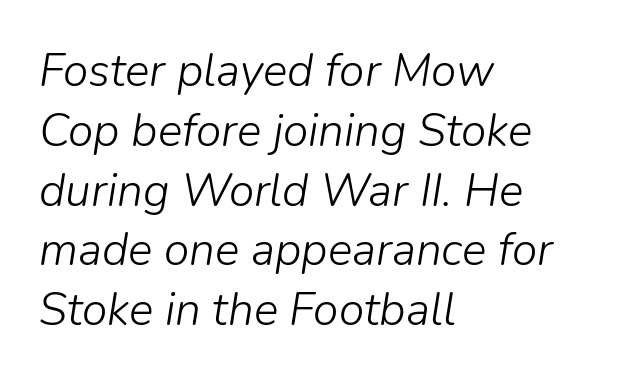
You can tell it's italic because the verticals aren't actually vertical. Character widths vary here, with narrow letters taking less room than wide ones. No letter is thick-stroked: the sample isn't bold. The letters sit at their default tracking, neither squeezed nor spread.
